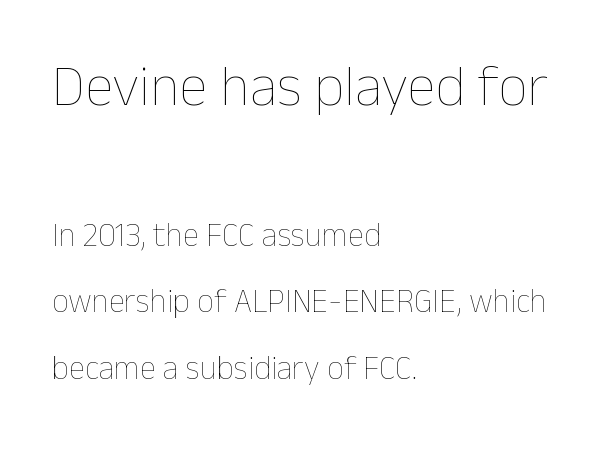
Q: Is the text bold? A: No.
Q: Is the text italic (slanted)? A: No, it is upright.
Q: Is the text underlined? A: No.
Q: How is the paragraph aligned? A: Left-aligned.
Q: Is the spacing between letters normal or unusually wide? A: Normal.
Q: Is the spacing between lines tight, normal or loose? A: Loose.
Q: Which block of text is set in a larger size, the first (top) or the second (bottom)? A: The first (top) one.
Q: Width (condensed, normal, or wide)? A: Normal.
Q: Stroke contrast? A: Low.
Q: x-height? A: Medium.
Q: Monospaced? A: No.
